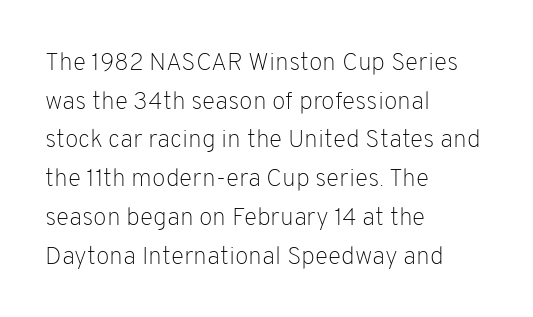
Notice how descenders clear the ascenders below comfortably — that's standard leading. Posture: vertical. Letter spacing: default. This rendering uses left alignment, leaving the right contour irregular.
